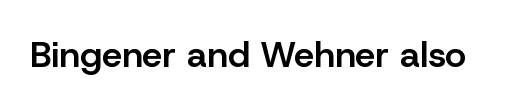
{"serif": "no", "italic": "no", "bold": "semi", "weight": "semibold", "width": "normal", "stroke_contrast": "low", "x_height": "medium", "monospaced": "no", "underline": "no", "letter_spacing": "normal", "letter_spacing_em": 0.0, "glyph_px": 36}
